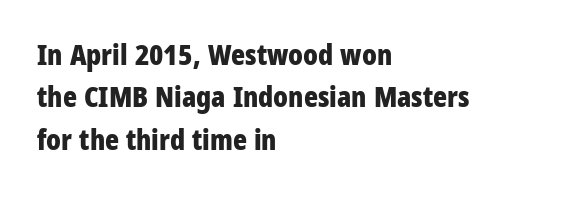
Do the characters align in a grid? No, the font is proportional. The text was rendered using a sans face with plain stroke endings. Italic: no, the glyphs are upright roman. One glance says typical: line gaps are just what's usual. Short and long lines alike share a common starting point at left.
